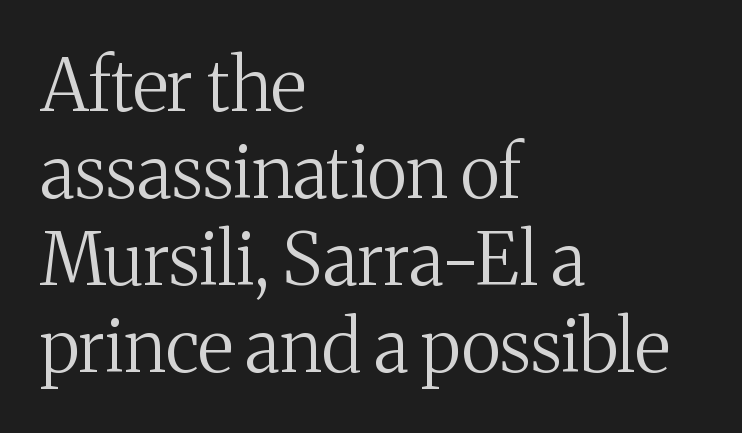
The image shows 72 px regular-weight serif type, upright; set left-aligned, line spacing 1.21x, normal letter spacing, not underlined; medium stroke contrast and a medium x-height.
